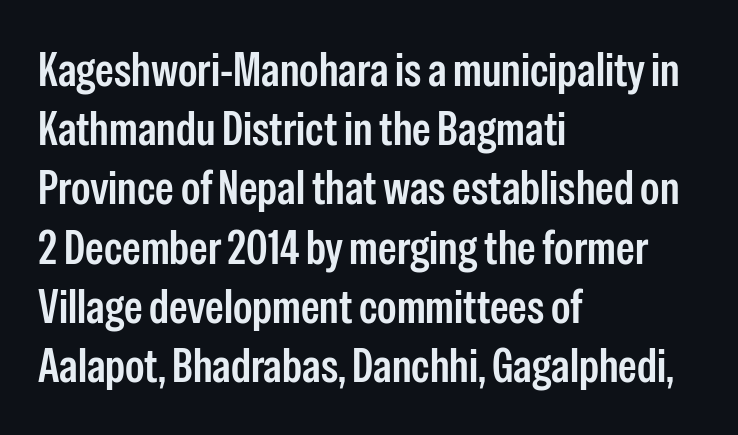
Q: Is the text bold? A: Semi-bold.
Q: Is the text italic (slanted)? A: No, it is upright.
Q: Is the typeface a serif or a sans-serif typeface? A: Sans-serif.
Q: Is the text underlined? A: No.
Q: How is the paragraph aligned? A: Left-aligned.
Q: Is the spacing between letters normal or unusually wide? A: Normal.
Q: Is the spacing between lines tight, normal or loose? A: Normal.
Q: Width (condensed, normal, or wide)? A: Condensed.
Q: Stroke contrast? A: Low.
Q: x-height? A: Medium.
Q: Monospaced? A: No.
